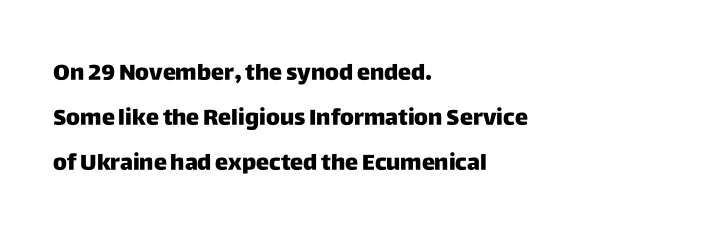
Q: Is the text bold? A: Yes.
Q: Is the text italic (slanted)? A: No, it is upright.
Q: Is the text underlined? A: No.
Q: How is the paragraph aligned? A: Left-aligned.
Q: Is the spacing between letters normal or unusually wide? A: Normal.
Q: Is the spacing between lines tight, normal or loose? A: Loose.
